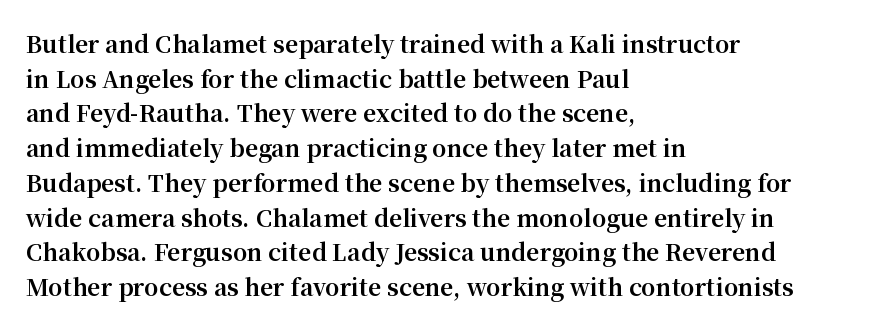
Every stem runs plumb, perpendicular to the baseline. The typesetting leans heavy: a genuine bold. Anything drawn beneath the words? Only blank space. The paragraph shown leans on its left margin. In terms of letterspacing, this is plain default setting. The space between consecutive lines is moderate.
